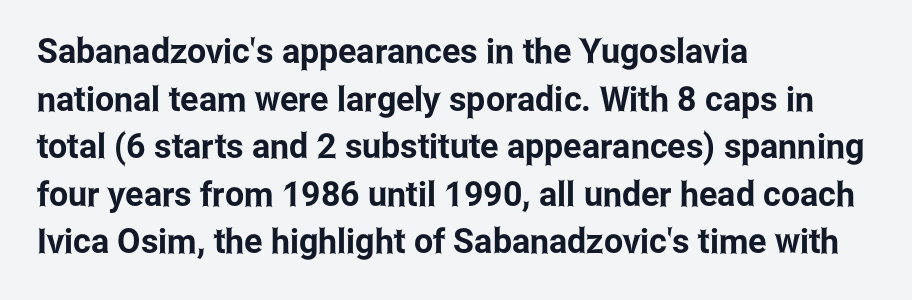
The image shows 34 px condensed sans-serif type, upright; set left-aligned, normal line spacing (1.4x), normal letter spacing, not underlined; low stroke contrast and a medium x-height.
